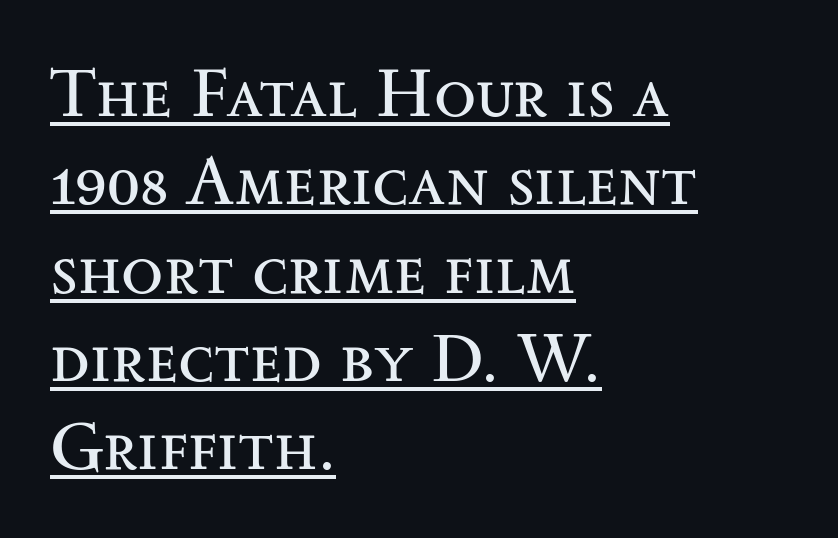
You could not count columns in this text — the font is proportionally spaced. A quiet, ordinary-to-light weight characterises the typeface. Font category for this specimen: serif. Whoever set this chose a conventional vertical rhythm.
